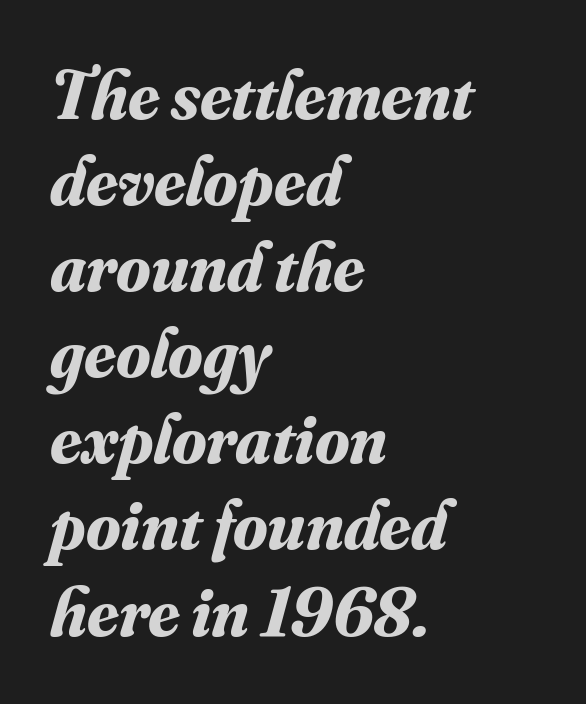
{"serif": "yes", "italic": "yes", "lean": "right", "slant_degrees": 16, "bold": "yes", "weight": "bold", "width": "normal", "stroke_contrast": "medium", "x_height": "small", "monospaced": "no", "underline": "no", "align": "left", "line_spacing_ratio": 1.23, "letter_spacing": "normal", "letter_spacing_em": 0.0, "glyph_px": 70}
